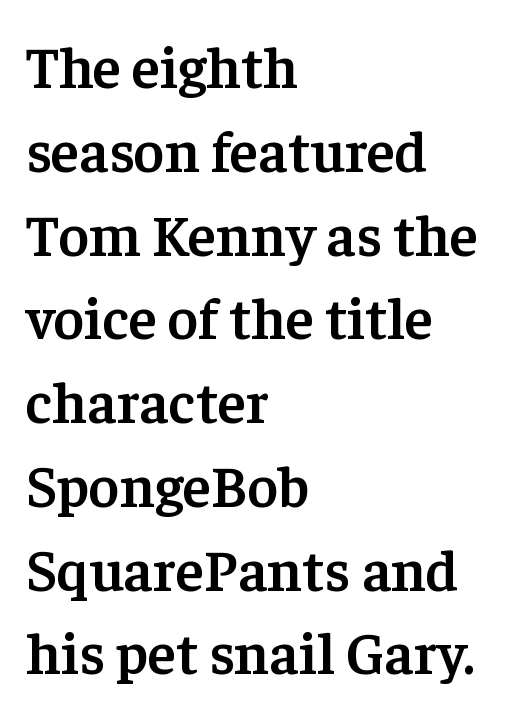
The text block is weighted toward the left margin, trailing off unevenly rightward. The characters look somewhat weighty, a semibold short of true bold. What's the leading like? Ordinary, nothing unusual. Decoration check: the copy has no underline.
